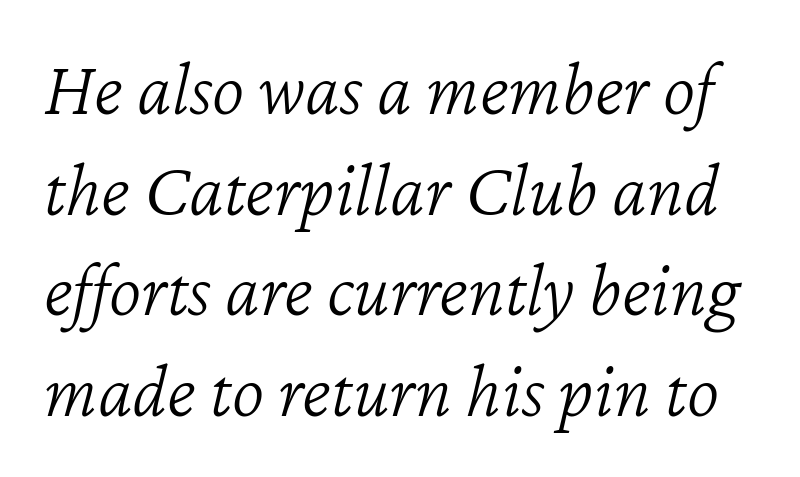
The image shows 78 px light type, italic (leaning right); set normal line spacing (1.29x), normal letter spacing, not underlined; low stroke contrast and a medium x-height.
